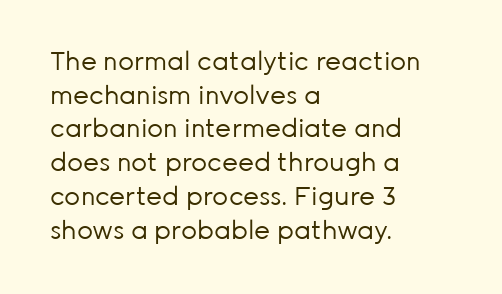
The image shows 25 px text type, upright; set left-aligned, normal line spacing (1.35x), normal letter spacing, not underlined.
